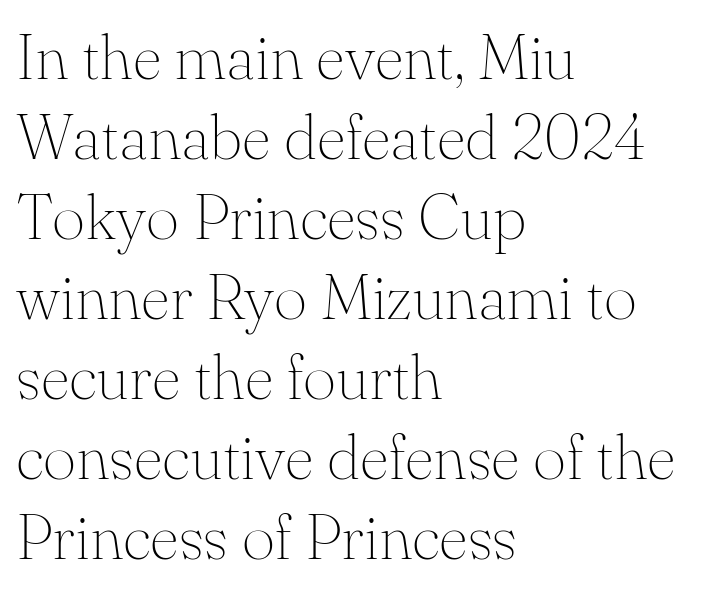
The image shows 64 px thin serif type, upright; set left-aligned, normal line spacing (1.25x), normal letter spacing, not underlined; medium stroke contrast and a small x-height.
